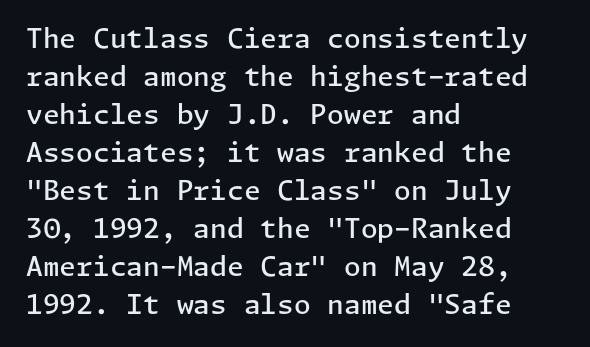
The image shows 27 px text type, upright; set left-aligned, normal line spacing (1.41x), normal letter spacing, not underlined.
